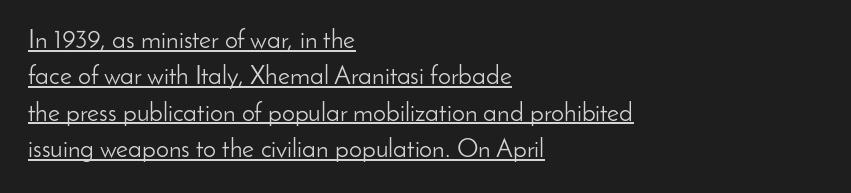
The image shows 26 px text type, upright; set left-aligned, normal line spacing (1.4x), normal letter spacing, underlined.
